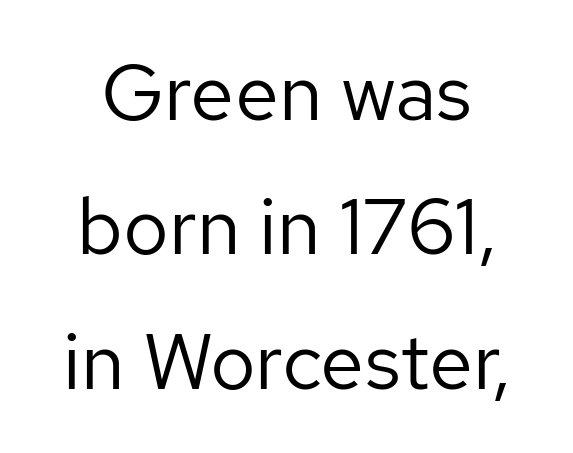
{"serif": "no", "italic": "no", "bold": "no", "weight": "regular", "width": "normal", "stroke_contrast": "low", "x_height": "medium", "monospaced": "no", "underline": "no", "align": "center", "line_spacing": "normal", "line_spacing_ratio": 1.7, "letter_spacing": "normal", "letter_spacing_em": 0.0, "glyph_px": 79}
